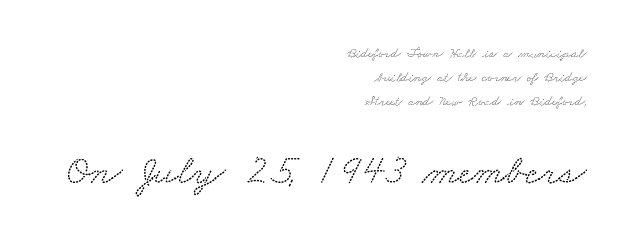
The image shows 43 px wide serif type; set right-aligned, line spacing 1.72x, normal letter spacing, not underlined; the second (bottom) block is 3.07x larger; low stroke contrast and a small x-height.
